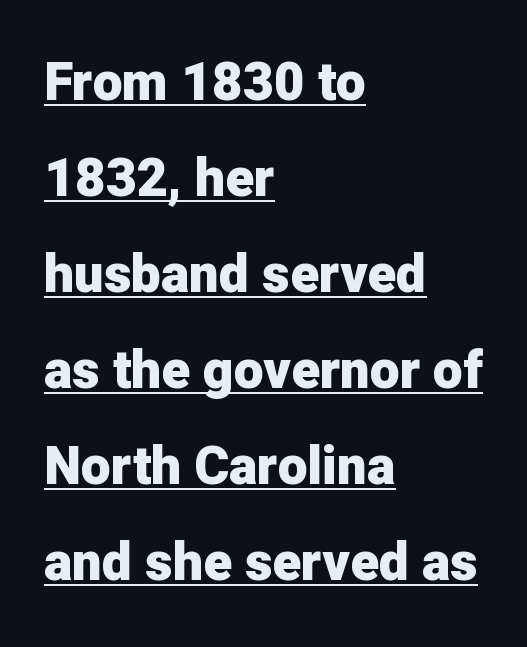
Q: Is the text bold? A: Yes.
Q: Is the text italic (slanted)? A: No, it is upright.
Q: Is the typeface a serif or a sans-serif typeface? A: Sans-serif.
Q: Is the text underlined? A: Yes.
Q: How is the paragraph aligned? A: Left-aligned.
Q: Is the spacing between letters normal or unusually wide? A: Normal.
Q: Width (condensed, normal, or wide)? A: Normal.
Q: Stroke contrast? A: Low.
Q: x-height? A: Medium.
Q: Monospaced? A: No.
